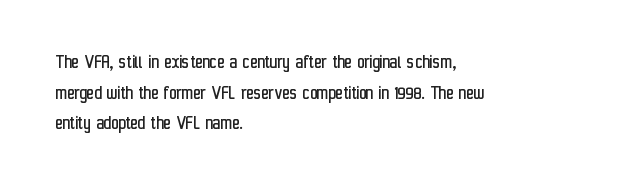
If you drew a line through each stem, it would be perfectly vertical. Students, observe: this is what conventionally led text looks like. Alignment: flush left. Decoration check: the copy has no underline.
